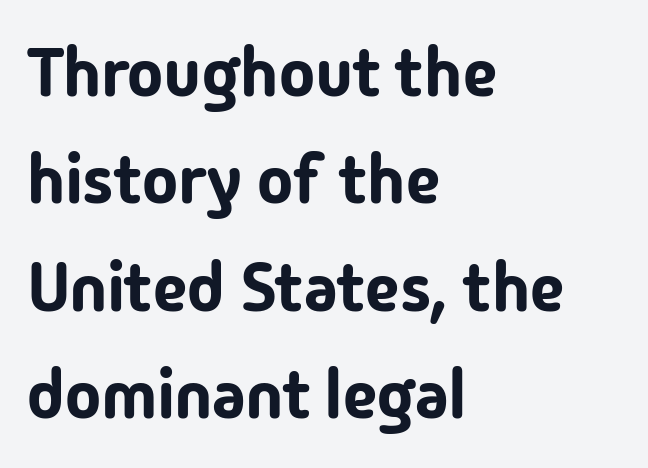
The letters advance in unequal steps, a hallmark of proportional type. Typeset ragged right — the left edge is the straight one. Note: no serifs on the glyphs. No word sits above an underline.
